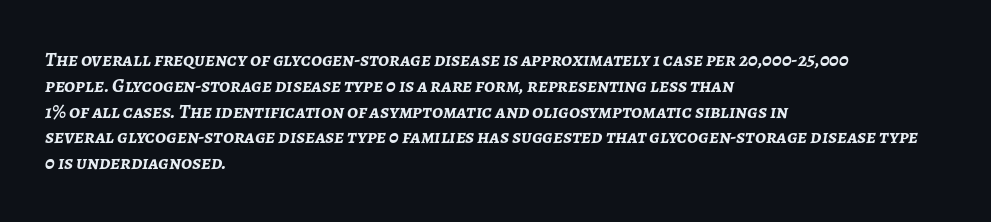
The image shows 20 px bold type, italic (leaning right); set left-aligned, normal line spacing (1.29x), normal letter spacing, not underlined.
